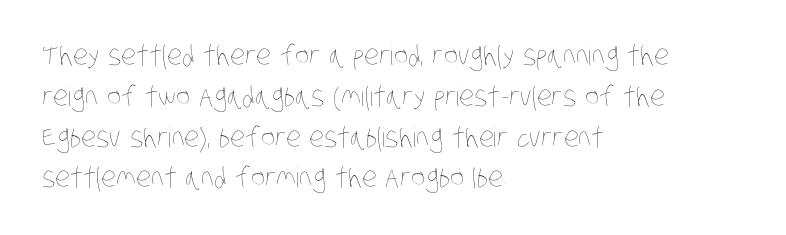
Nothing unusual about the tracking: characters are spaced as the font intends. The compositor pushed each line to the left boundary. Vertical stems look standard width or narrower in stroke. Rule under the text: the space is simply empty. Baseline-to-baseline distance is the conventional proportion of letter height.
